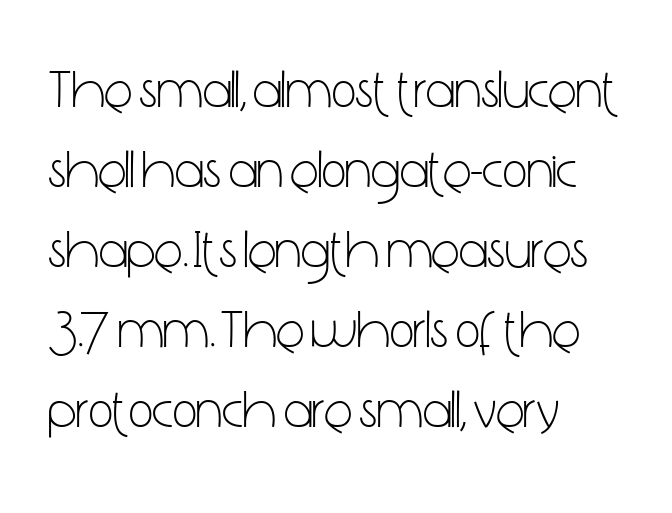
{"serif": "no", "italic": "no", "bold": "no", "weight": "light", "width": "condensed", "stroke_contrast": "low", "x_height": "medium", "monospaced": "no", "underline": "no", "align": "left", "line_spacing": "normal", "line_spacing_ratio": 1.51, "letter_spacing": "normal", "letter_spacing_em": 0.0, "glyph_px": 53}
